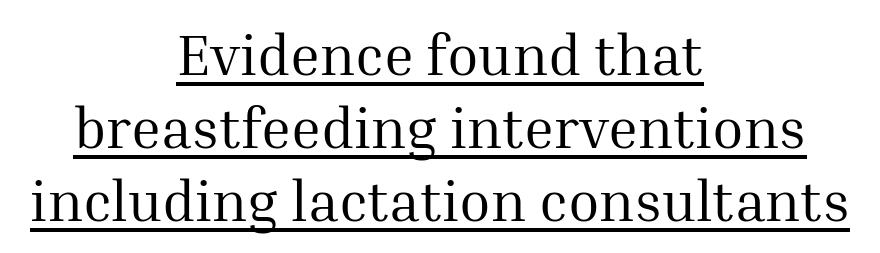
The passage shown has conventional tracking throughout. Honestly, the underline is the first thing you notice here. The rendering uses natural spacing where letterforms have individual widths. The type sits square on the baseline with zero lean. Does the type have serifs? Yes, each stem ends in a small foot.
